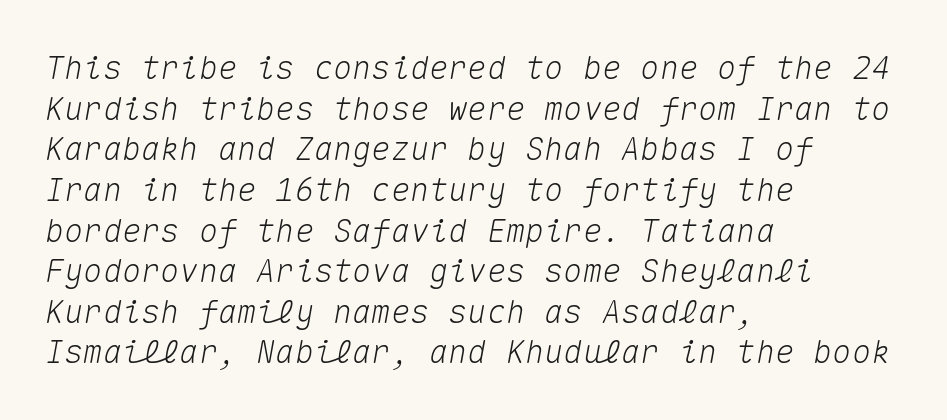
{"italic": "yes", "lean": "right", "slant_degrees": 10, "width": "normal", "stroke_contrast": "medium", "x_height": "medium", "monospaced": "yes", "underline": "no", "align": "left", "line_spacing": "normal", "line_spacing_ratio": 1.27, "letter_spacing": "normal", "letter_spacing_em": 0.0, "glyph_px": 32}
